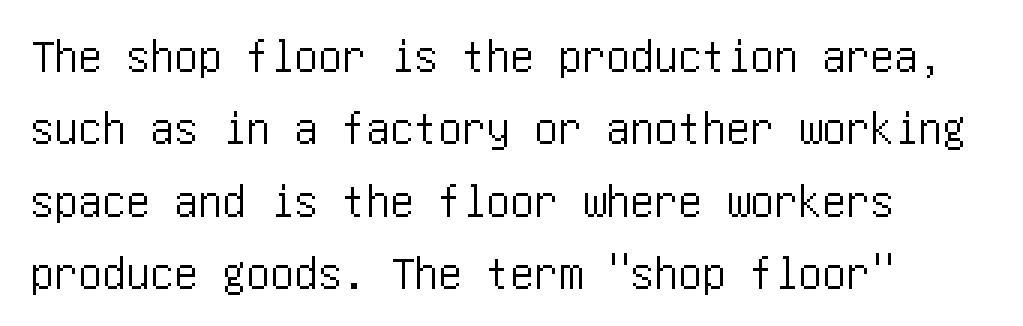
The image shows 48 px condensed sans-serif type, upright; set left-aligned, normal line spacing (1.51x), normal letter spacing, not underlined; low stroke contrast and a large x-height.
